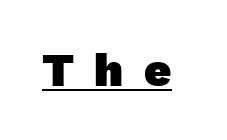
{"serif": "no", "bold": "yes", "weight": "heavy", "width": "normal", "stroke_contrast": "low", "x_height": "medium", "monospaced": "no", "underline": "yes", "letter_spacing": "wide", "letter_spacing_em": 0.43, "glyph_px": 47}
